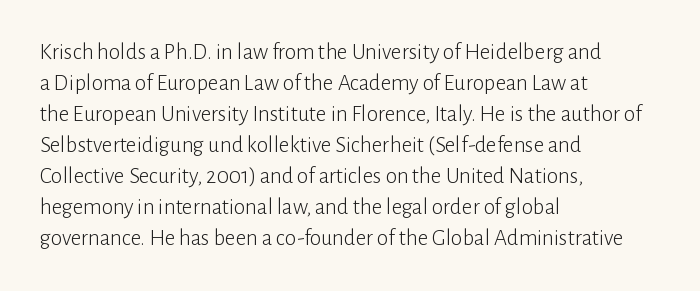
Q: Is the text bold? A: No.
Q: Is the text italic (slanted)? A: No, it is upright.
Q: Is the text underlined? A: No.
Q: How is the paragraph aligned? A: Left-aligned.
Q: Is the spacing between letters normal or unusually wide? A: Normal.
Q: Is the spacing between lines tight, normal or loose? A: Normal.
